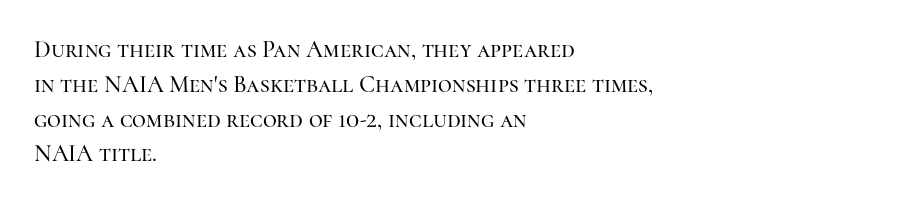
Q: Is the text italic (slanted)? A: No, it is upright.
Q: Is the text underlined? A: No.
Q: How is the paragraph aligned? A: Left-aligned.
Q: Is the spacing between letters normal or unusually wide? A: Normal.
Q: Is the spacing between lines tight, normal or loose? A: Normal.
